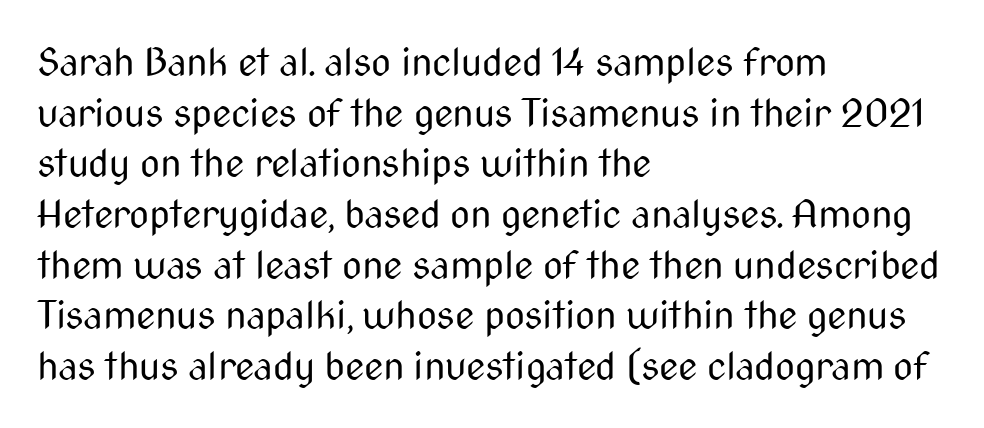
The image shows 39 px regular-weight, condensed sans-serif type, upright; set left-aligned, normal line spacing (1.3x), normal letter spacing, not underlined; medium stroke contrast and a medium x-height.
